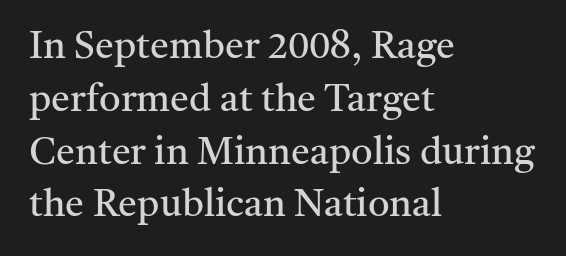
{"serif": "yes", "italic": "no", "bold": "no", "weight": "regular", "width": "normal", "stroke_contrast": "medium", "x_height": "medium", "monospaced": "no", "underline": "no", "align": "left", "line_spacing": "normal", "line_spacing_ratio": 1.39, "letter_spacing": "normal", "letter_spacing_em": 0.0, "glyph_px": 38}
